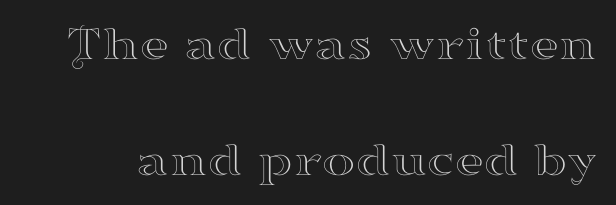
Yep, those are serifs on the letters. This sample uses an upright cut, with every glyph sitting square on the baseline. Check under the words: just untouched page. Students, observe: this is what heavily led, spacious text looks like. Do the characters align in a grid? No, the font is proportional.
